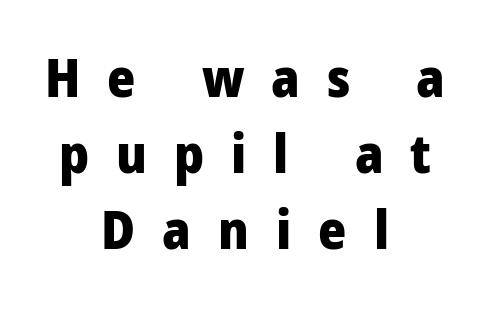
{"serif": "no", "italic": "no", "bold": "yes", "weight": "heavy", "width": "condensed", "stroke_contrast": "low", "x_height": "large", "monospaced": "no", "underline": "no", "align": "center", "line_spacing": "normal", "line_spacing_ratio": 1.41, "letter_spacing": "wide", "letter_spacing_em": 0.5, "glyph_px": 54}
